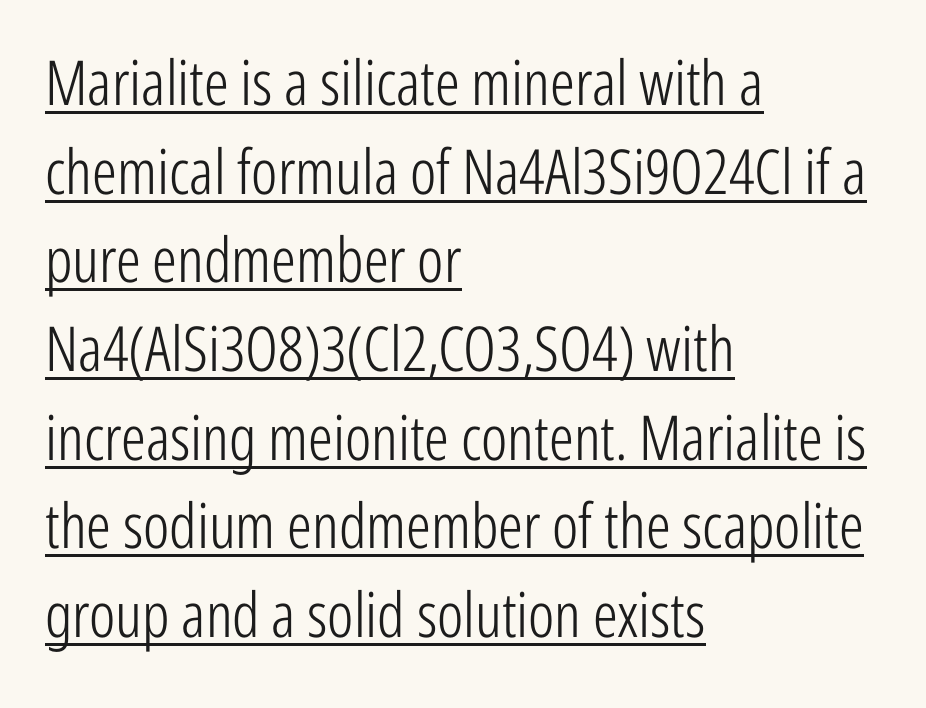
{"serif": "no", "italic": "no", "bold": "no", "weight": "light", "width": "condensed", "stroke_contrast": "low", "x_height": "medium", "monospaced": "no", "underline": "yes", "align": "left", "line_spacing": "normal", "line_spacing_ratio": 1.43, "letter_spacing": "normal", "letter_spacing_em": 0.0, "glyph_px": 62}
